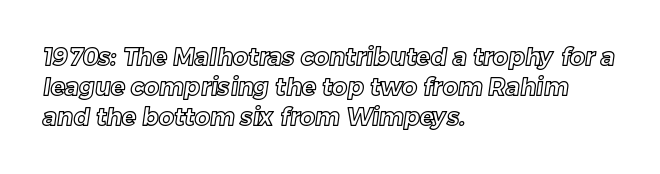
Q: Is the text underlined? A: No.
Q: How is the paragraph aligned? A: Left-aligned.
Q: Is the spacing between letters normal or unusually wide? A: Normal.
Q: Is the spacing between lines tight, normal or loose? A: Normal.
